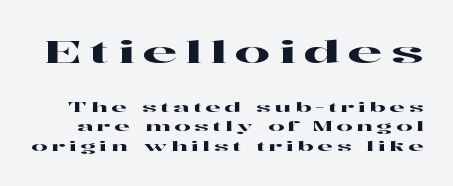
Is there any slant? The stems are plumb. Words float on clear page, feet unadorned. Here the glyphs are tracked loosely, breaking word shapes into spaced letters. Does the leading feel generous? No, just average. Here the designer chose a conventional face with non-uniform glyph widths.
